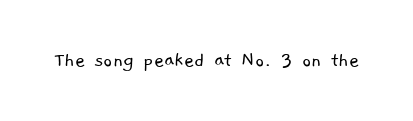
Q: Is the text bold? A: No.
Q: Is the text underlined? A: No.
Q: Is the spacing between letters normal or unusually wide? A: Normal.
